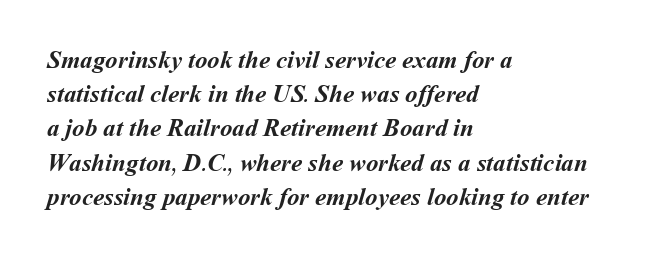
Q: Is the text bold? A: Yes.
Q: Is the text underlined? A: No.
Q: How is the paragraph aligned? A: Left-aligned.
Q: Is the spacing between letters normal or unusually wide? A: Normal.
Q: Is the spacing between lines tight, normal or loose? A: Normal.
